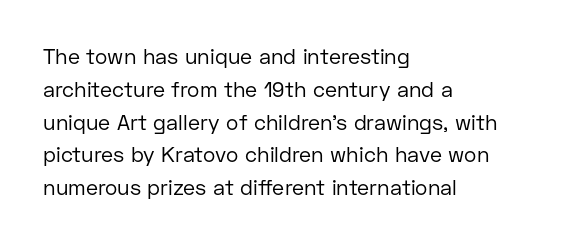
The image shows 21 px text type, upright; set left-aligned, normal line spacing (1.56x), normal letter spacing, not underlined.
